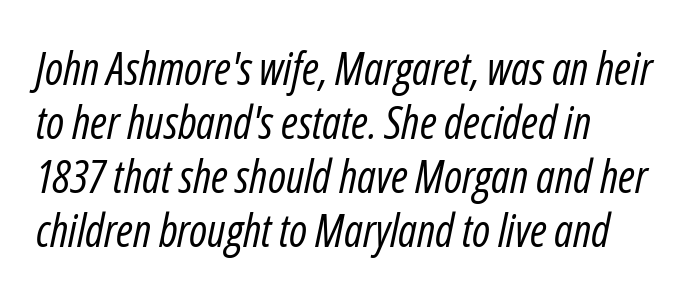
Q: Is the text bold? A: No.
Q: Is the text italic (slanted)? A: Yes, it leans right by about 12 degrees.
Q: Is the text underlined? A: No.
Q: How is the paragraph aligned? A: Left-aligned.
Q: Is the spacing between letters normal or unusually wide? A: Normal.
Q: Width (condensed, normal, or wide)? A: Condensed.
Q: Stroke contrast? A: Low.
Q: x-height? A: Medium.
Q: Monospaced? A: No.
